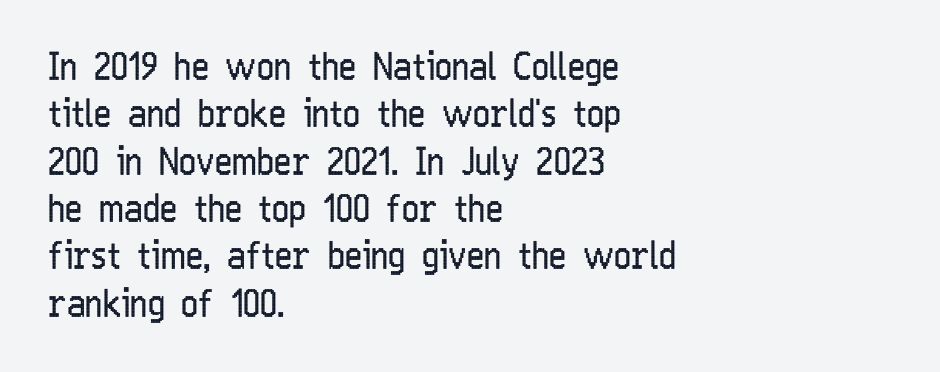
Q: Is the text bold? A: No.
Q: Is the text italic (slanted)? A: No, it is upright.
Q: Is the typeface a serif or a sans-serif typeface? A: Sans-serif.
Q: Is the text underlined? A: No.
Q: How is the paragraph aligned? A: Left-aligned.
Q: Is the spacing between letters normal or unusually wide? A: Normal.
Q: Is the spacing between lines tight, normal or loose? A: Normal.
Q: Width (condensed, normal, or wide)? A: Condensed.
Q: Stroke contrast? A: Low.
Q: x-height? A: Medium.
Q: Monospaced? A: No.
